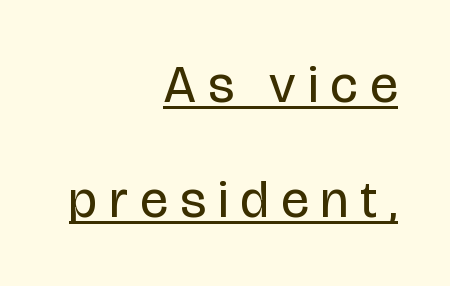
Q: Is the text bold? A: No.
Q: Is the text italic (slanted)? A: No, it is upright.
Q: Is the typeface a serif or a sans-serif typeface? A: Sans-serif.
Q: Is the text underlined? A: Yes.
Q: How is the paragraph aligned? A: Right-aligned.
Q: Is the spacing between letters normal or unusually wide? A: Unusually wide.
Q: Is the spacing between lines tight, normal or loose? A: Loose.
Q: Width (condensed, normal, or wide)? A: Condensed.
Q: Stroke contrast? A: Low.
Q: x-height? A: Large.
Q: Monospaced? A: No.
